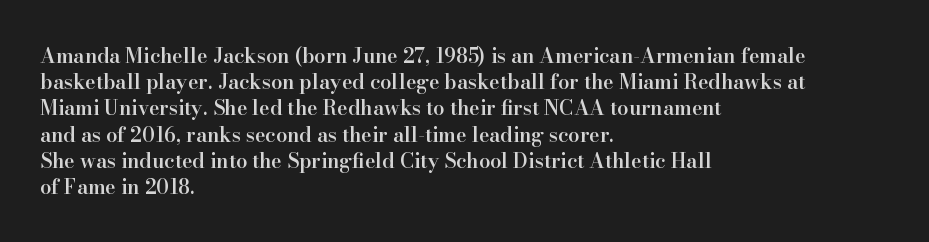
The image shows 20 px text type, upright; set left-aligned, normal line spacing (1.31x), normal letter spacing, not underlined.
